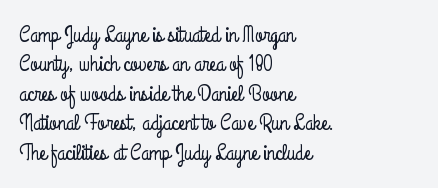
{"underline": "no", "align": "left", "line_spacing": "normal", "line_spacing_ratio": 1.28, "letter_spacing": "normal", "letter_spacing_em": 0.0, "glyph_px": 23}
